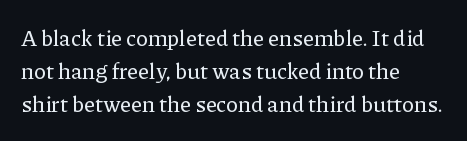
{"italic": "no", "underline": "no", "align": "left", "line_spacing": "normal", "line_spacing_ratio": 1.51, "letter_spacing": "normal", "letter_spacing_em": 0.0, "glyph_px": 22}
